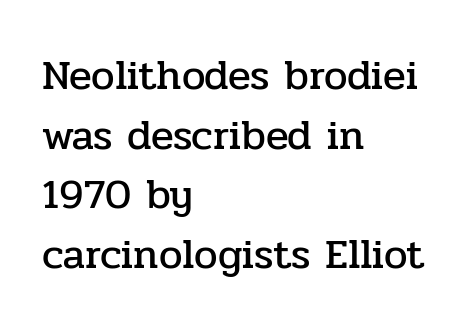
The glyphs in this specimen are seriffed. Beneath every word, the page is bare. This sample uses plain, unmodified letter spacing. Looks like regular typesetting: each glyph gets only the width it needs. A classic flush-left, rag-right setting is used for this passage. Interline gaps are of average width in this sample.
